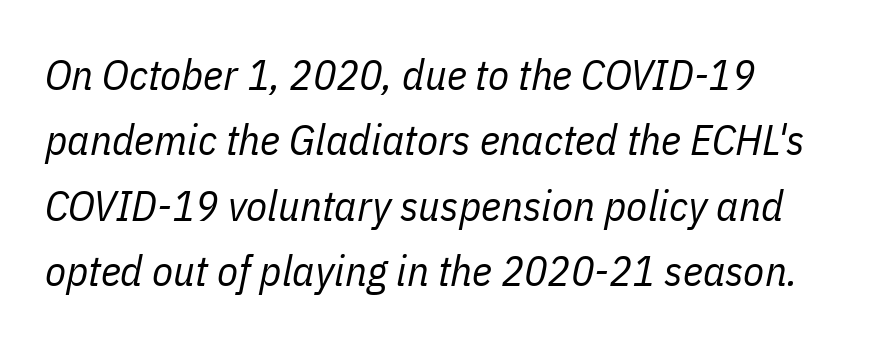
Compared with typical body copy, the letter spacing here is the same. The words here are not underlined. A normal amount of white space separates one row of letters from the next. Tall strokes in this sample are angled rather than plumb. The weight tops out at a normal text grade. These lines stack with their left ends in a neat column.
